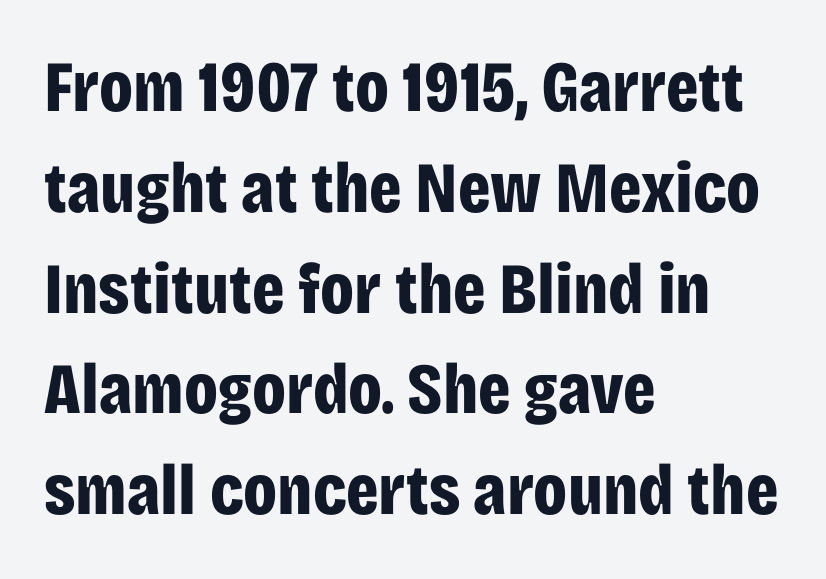
These words are printed bold, with thick strokes throughout. Underline: absent. Designer's note — italics off, roman on. Horizontal bands of white between lines are of average thickness. A typesetter would label this face a sans.
